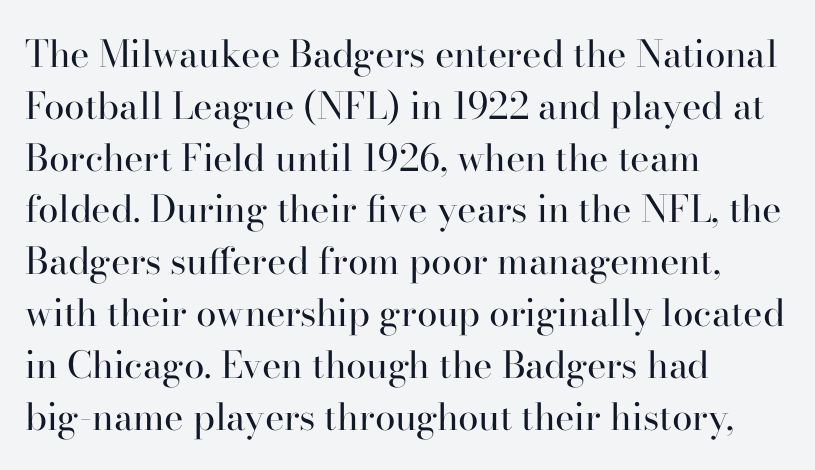
The foot of each line stays bare and open. Examine the stroke ends and you'll spot serifs. Reading down the column, the eye jumps a familiar distance to each next line. Think standard paragraph weight, or any step lighter than that.
